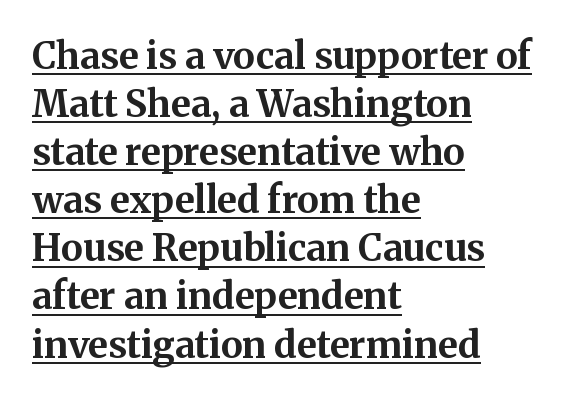
Unlike italic type, these characters show no tilt at all. I'd describe the lettering as bold — thick and assertive. In terms of letterspacing, this is plain default setting. Here the designer chose a conventional face with non-uniform glyph widths.
